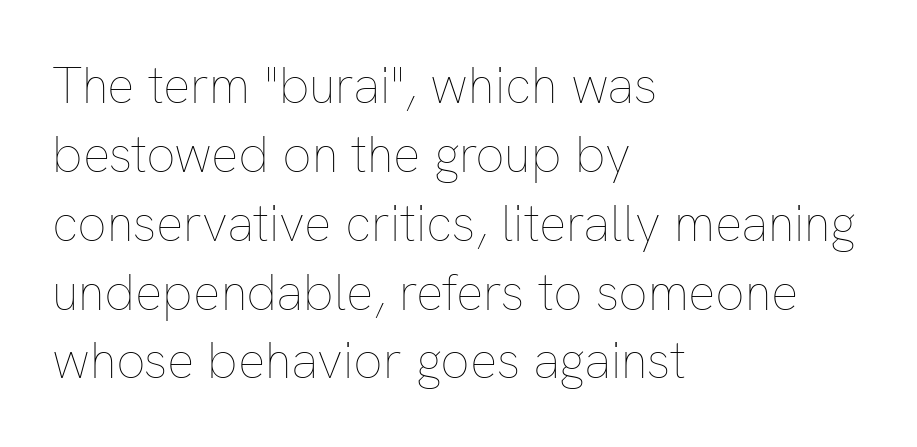
{"italic": "no", "bold": "no", "weight": "thin", "width": "normal", "stroke_contrast": "low", "x_height": "medium", "monospaced": "no", "underline": "no", "align": "left", "line_spacing": "normal", "line_spacing_ratio": 1.35, "letter_spacing": "normal", "letter_spacing_em": 0.0, "glyph_px": 51}
